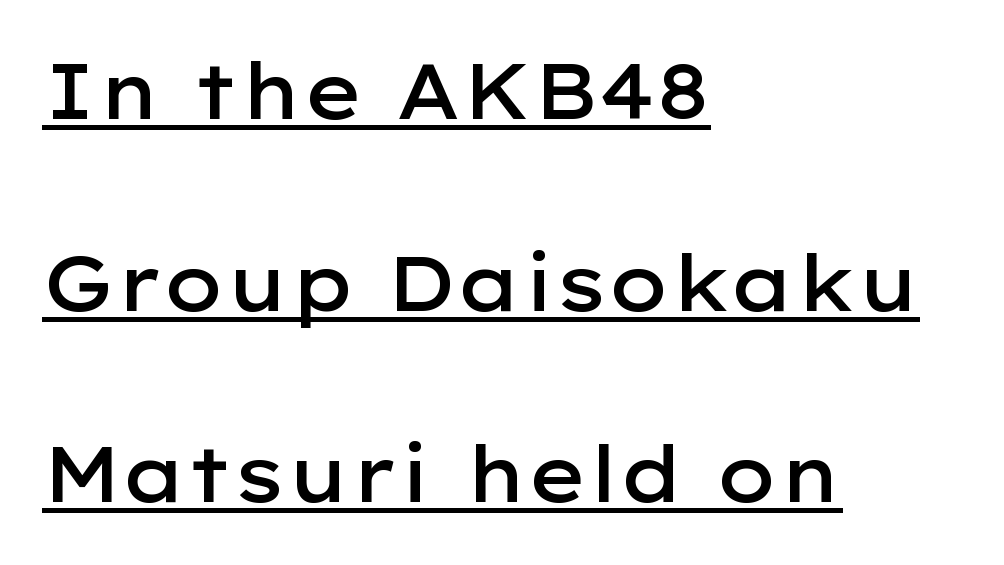
{"serif": "no", "italic": "no", "bold": "semi", "weight": "semibold", "width": "wide", "stroke_contrast": "low", "x_height": "medium", "monospaced": "no", "underline": "yes", "align": "left", "line_spacing": "loose", "line_spacing_ratio": 2.49, "letter_spacing": "normal", "letter_spacing_em": 0.0, "glyph_px": 77}
